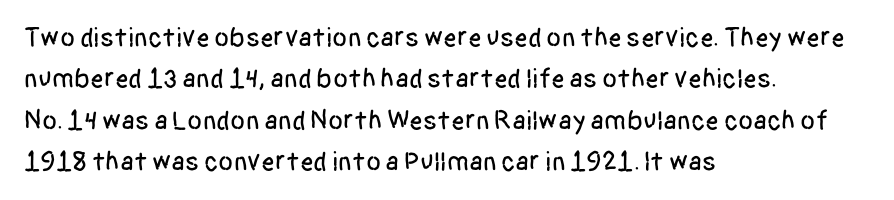
{"italic": "no", "underline": "no", "align": "left", "line_spacing": "normal", "line_spacing_ratio": 1.53, "letter_spacing": "normal", "letter_spacing_em": 0.0, "glyph_px": 27}
